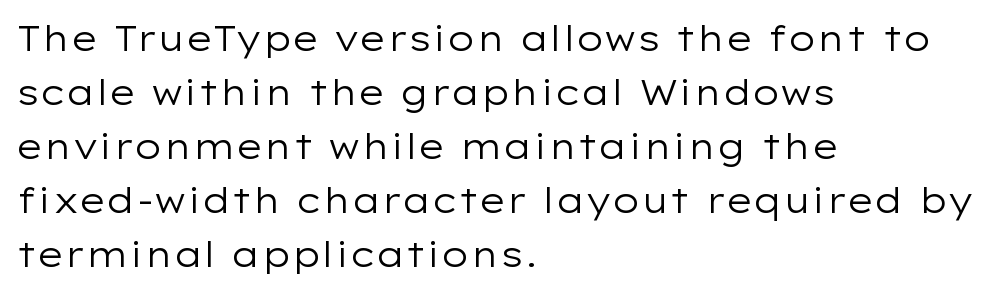
The passage shown is typed in a proportional face where columns would drift. Honestly, the row spacing looks completely unremarkable. The passage shown is typeset with a sans-serif family. The face looks like a standard text weight, possibly lighter. The rag falls on the right side of this text block.
